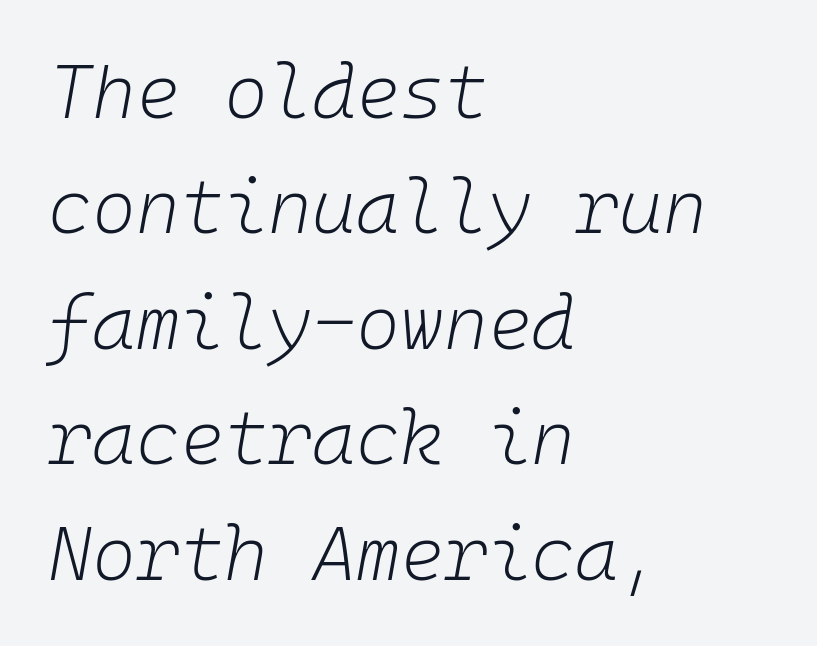
The image shows 75 px light type, italic (leaning right), monospaced; set left-aligned, normal line spacing (1.54x), normal letter spacing, not underlined; low stroke contrast and a medium x-height.
